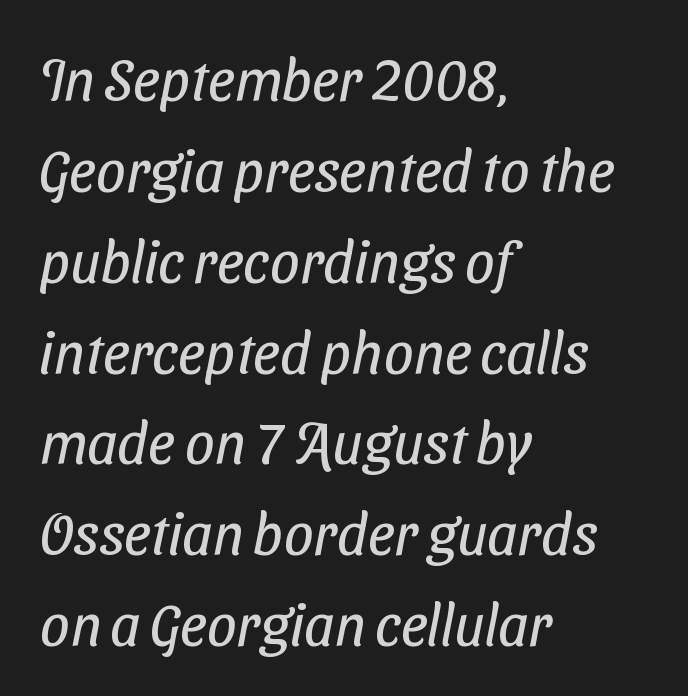
The image shows 59 px regular-weight, condensed sans-serif type; set left-aligned, normal line spacing (1.54x), normal letter spacing, not underlined; low stroke contrast and a medium x-height.
